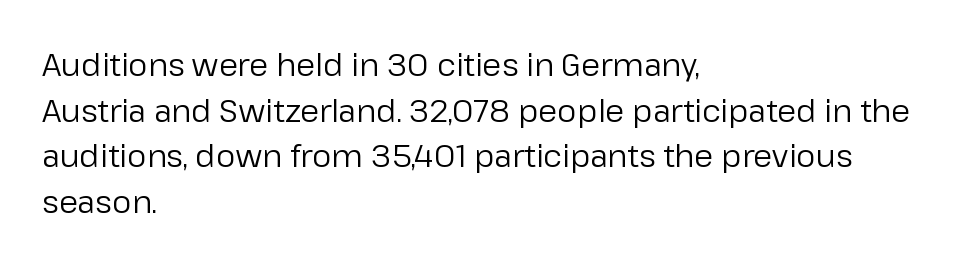
The image shows 31 px regular-weight sans-serif type, upright; set left-aligned, normal line spacing (1.47x), normal letter spacing, not underlined; low stroke contrast and a medium x-height.
